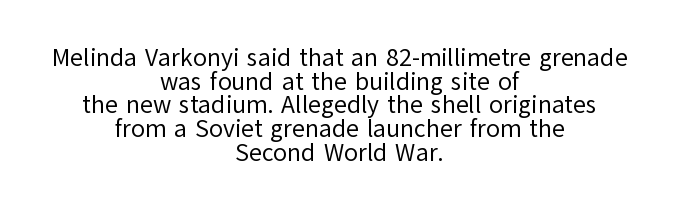
The passage shown is not underscored anywhere. Every row of glyphs is offset so its center matches the block's center. This sample uses an upright cut, with every glyph sitting square on the baseline. The face used here is rendered with its standard letterfit. Does the leading feel generous? Not at all — it's pinched. The cut favours lightness, reaching ordinary text weight at its darkest.
